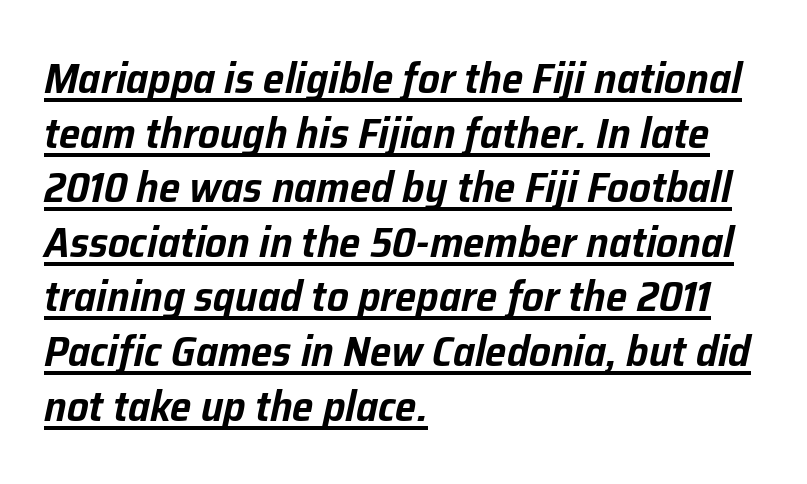
{"italic": "yes", "lean": "right", "slant_degrees": 12, "width": "normal", "stroke_contrast": "low", "x_height": "medium", "monospaced": "no", "underline": "yes", "align": "left", "line_spacing": "normal", "line_spacing_ratio": 1.27, "letter_spacing": "normal", "letter_spacing_em": 0.0, "glyph_px": 43}
